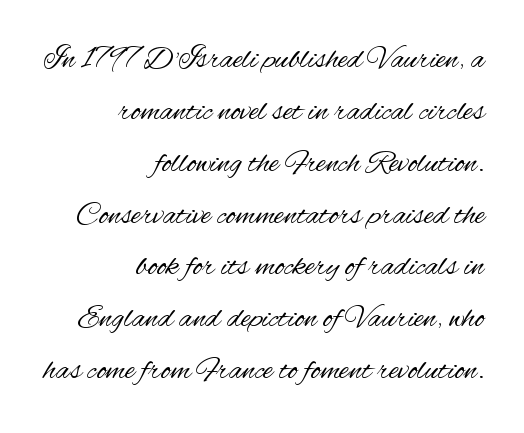
The image shows 32 px regular-weight, condensed sans-serif type; set right-aligned, normal line spacing (1.62x), normal letter spacing, not underlined; medium stroke contrast and a small x-height.
